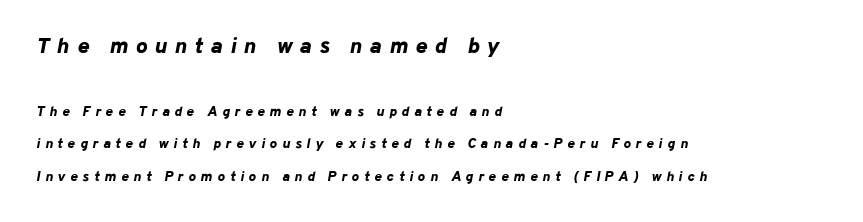
The image shows 22 px bold type, italic (leaning right); set left-aligned, loose line spacing (2.33x), unusually wide letter spacing (+0.35 em), not underlined; the first (top) block is 1.57x larger.
